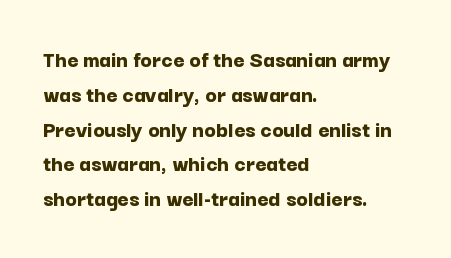
The image shows 24 px bold type, upright; set left-aligned, normal line spacing (1.45x), normal letter spacing, not underlined.
